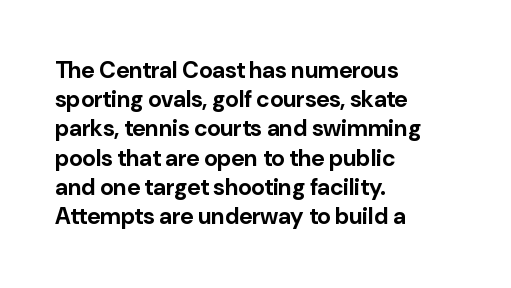
Is the block centered? No — it sits flush against the left margin. Strong, thick strokes mark this as bold type. Plain, unruled lines of type. Nothing unusual about the tracking: characters are spaced as the font intends. When letters stand straight like this, we call the style roman or upright. One glance says typical: line gaps are just what's usual.
